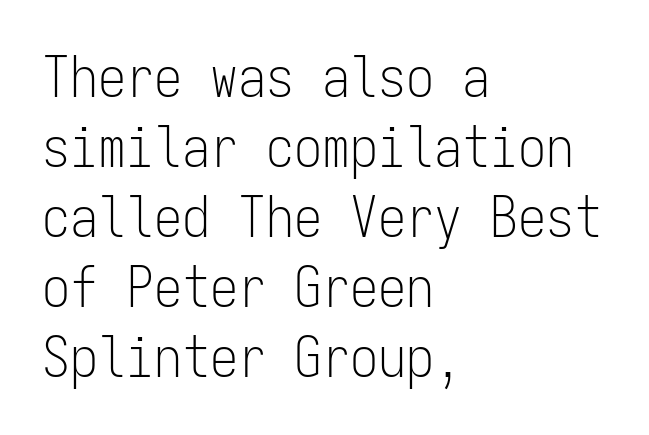
Q: Is the text bold? A: No.
Q: Is the text italic (slanted)? A: No, it is upright.
Q: Is the typeface a serif or a sans-serif typeface? A: Sans-serif.
Q: Is the text underlined? A: No.
Q: How is the paragraph aligned? A: Left-aligned.
Q: Is the spacing between letters normal or unusually wide? A: Normal.
Q: Is the spacing between lines tight, normal or loose? A: Normal.
Q: Width (condensed, normal, or wide)? A: Condensed.
Q: Stroke contrast? A: Low.
Q: x-height? A: Medium.
Q: Monospaced? A: Yes.
